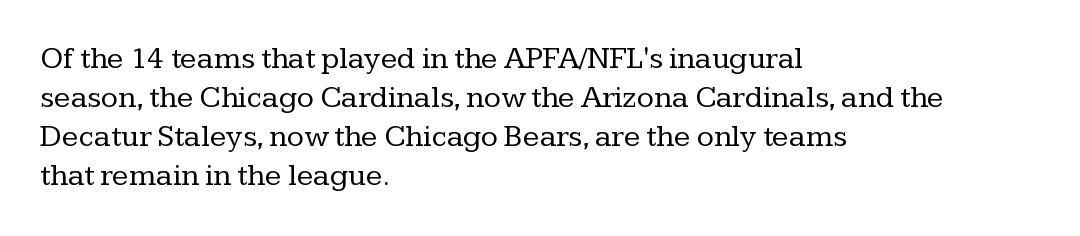
Q: Is the text bold? A: No.
Q: Is the text italic (slanted)? A: No, it is upright.
Q: Is the typeface a serif or a sans-serif typeface? A: Serif.
Q: Is the text underlined? A: No.
Q: How is the paragraph aligned? A: Left-aligned.
Q: Is the spacing between letters normal or unusually wide? A: Normal.
Q: Is the spacing between lines tight, normal or loose? A: Normal.
Q: Width (condensed, normal, or wide)? A: Normal.
Q: Stroke contrast? A: Low.
Q: x-height? A: Medium.
Q: Monospaced? A: No.
